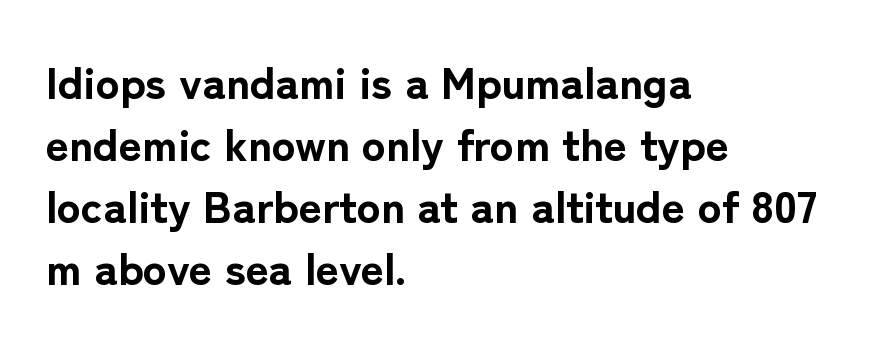
{"serif": "no", "italic": "no", "bold": "yes", "weight": "bold", "width": "normal", "stroke_contrast": "low", "x_height": "medium", "monospaced": "no", "underline": "no", "align": "left", "line_spacing": "normal", "line_spacing_ratio": 1.38, "letter_spacing": "normal", "letter_spacing_em": 0.0, "glyph_px": 45}
